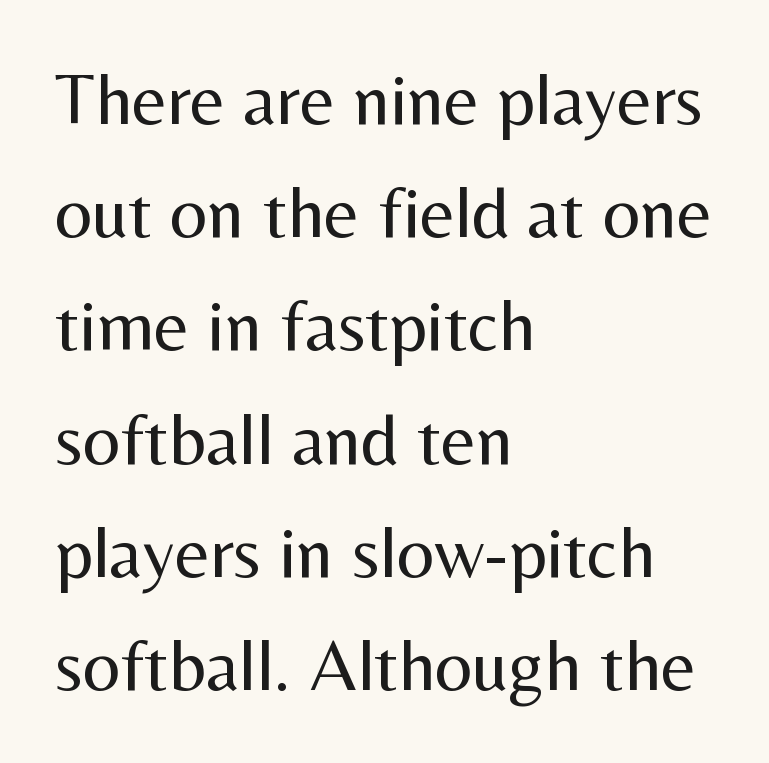
The cut favours lightness, reaching ordinary text weight at its darkest. Nothing unusual about the tracking: characters are spaced as the font intends. Here the designer chose a conventional face with non-uniform glyph widths. Summary of vertical rhythm: regular, with standard interline spacing. Style check: upright. The compositor pushed each line to the left boundary.
